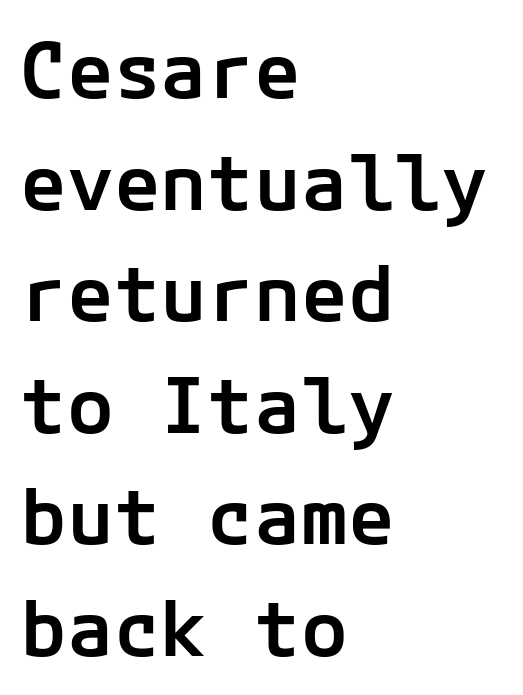
{"serif": "no", "italic": "no", "bold": "semi", "weight": "semibold", "width": "normal", "stroke_contrast": "low", "x_height": "medium", "underline": "no", "align": "left", "line_spacing": "normal", "line_spacing_ratio": 1.43, "letter_spacing": "normal", "letter_spacing_em": 0.0, "glyph_px": 78}
